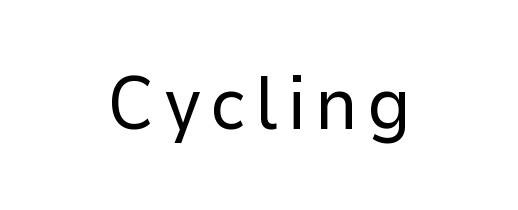
The image shows 74 px regular-weight sans-serif type, upright; set centered, not underlined; low stroke contrast and a medium x-height.
